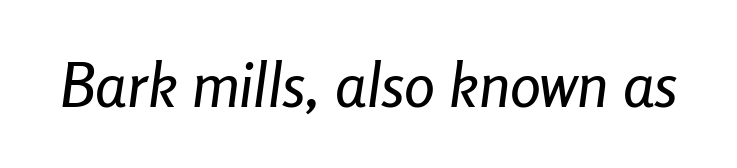
{"italic": "yes", "lean": "right", "slant_degrees": 8, "width": "condensed", "stroke_contrast": "low", "x_height": "medium", "monospaced": "no", "underline": "no", "letter_spacing": "normal", "letter_spacing_em": 0.0, "glyph_px": 62}
